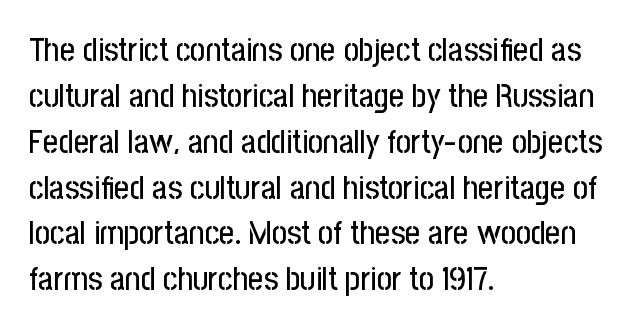
Q: Is the text italic (slanted)? A: No, it is upright.
Q: Is the typeface a serif or a sans-serif typeface? A: Sans-serif.
Q: Is the text underlined? A: No.
Q: How is the paragraph aligned? A: Left-aligned.
Q: Is the spacing between letters normal or unusually wide? A: Normal.
Q: Is the spacing between lines tight, normal or loose? A: Normal.
Q: Width (condensed, normal, or wide)? A: Condensed.
Q: Stroke contrast? A: Low.
Q: x-height? A: Medium.
Q: Monospaced? A: No.
